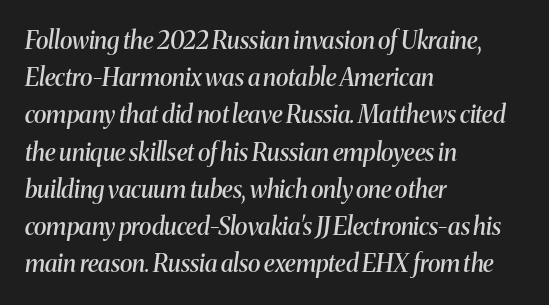
{"italic": "yes", "lean": "right", "slant_degrees": 8, "bold": "semi", "underline": "no", "align": "left", "line_spacing": "normal", "line_spacing_ratio": 1.55, "letter_spacing": "normal", "letter_spacing_em": 0.0, "glyph_px": 24}
